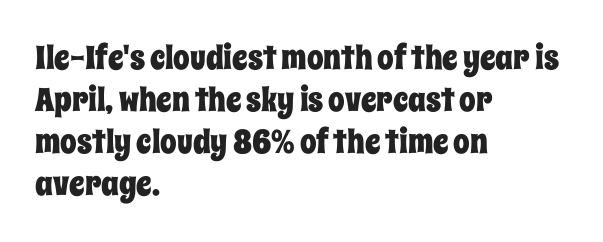
Character widths vary here, with narrow letters taking less room than wide ones. Lines of text with bare space underneath. Vertical spacing — default. A roman cut, with each character standing at attention. Each word holds together tightly as a unit, with standard inter-letter gaps. Where is the straight margin? On the left.
